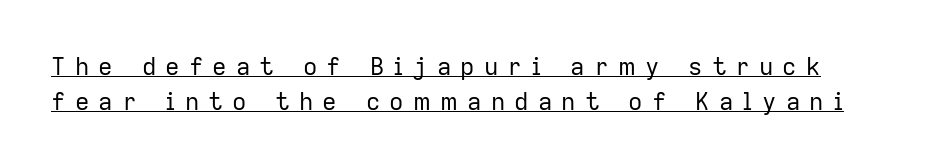
Q: Is the text bold? A: No.
Q: Is the text italic (slanted)? A: No, it is upright.
Q: Is the text underlined? A: Yes.
Q: Is the spacing between letters normal or unusually wide? A: Unusually wide.
Q: Is the spacing between lines tight, normal or loose? A: Normal.
